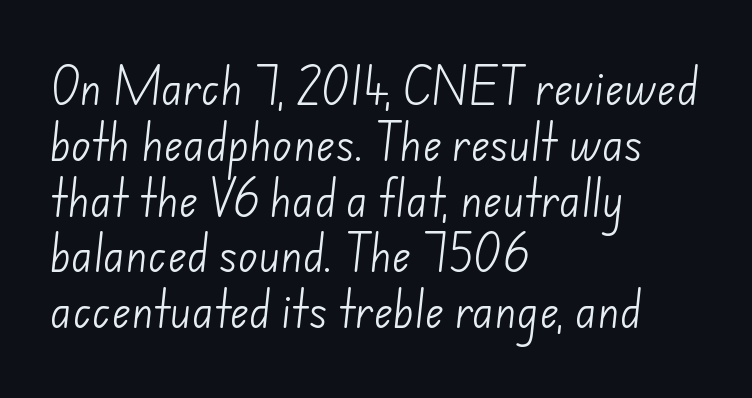
{"serif": "no", "bold": "no", "weight": "light", "width": "normal", "stroke_contrast": "low", "x_height": "small", "monospaced": "no", "underline": "no", "align": "left", "line_spacing": "normal", "line_spacing_ratio": 1.36, "letter_spacing": "normal", "letter_spacing_em": 0.0, "glyph_px": 41}
